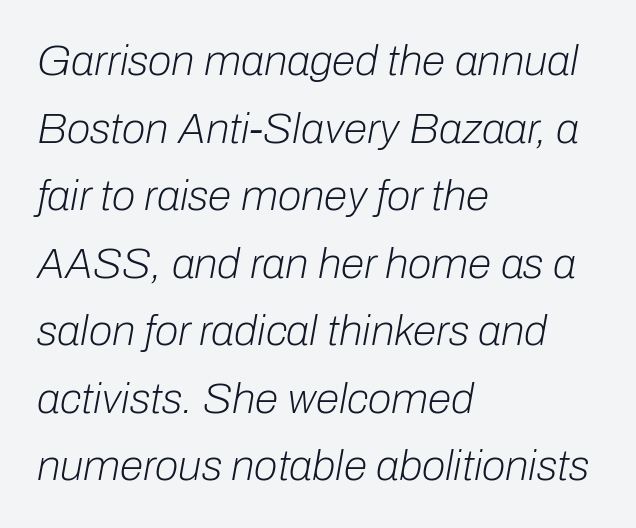
Q: Is the text bold? A: No.
Q: Is the text italic (slanted)? A: Yes, it leans right by about 10 degrees.
Q: Is the text underlined? A: No.
Q: How is the paragraph aligned? A: Left-aligned.
Q: Is the spacing between letters normal or unusually wide? A: Normal.
Q: Is the spacing between lines tight, normal or loose? A: Normal.
Q: Width (condensed, normal, or wide)? A: Normal.
Q: Stroke contrast? A: Low.
Q: x-height? A: Medium.
Q: Monospaced? A: No.
